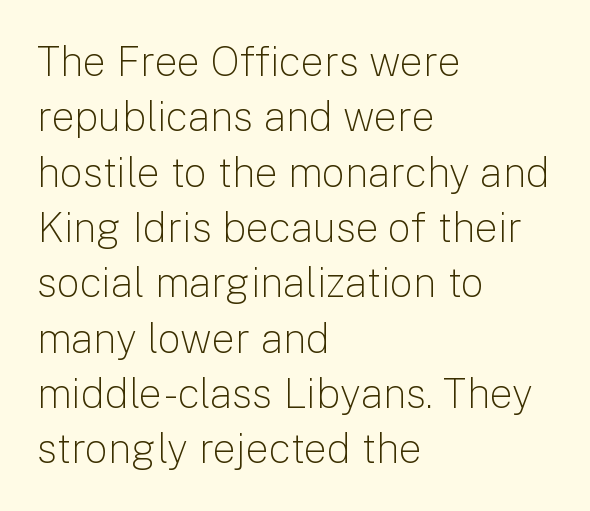
Q: Is the text bold? A: No.
Q: Is the text italic (slanted)? A: No, it is upright.
Q: Is the typeface a serif or a sans-serif typeface? A: Sans-serif.
Q: Is the text underlined? A: No.
Q: How is the paragraph aligned? A: Left-aligned.
Q: Is the spacing between letters normal or unusually wide? A: Normal.
Q: Is the spacing between lines tight, normal or loose? A: Normal.
Q: Width (condensed, normal, or wide)? A: Normal.
Q: Stroke contrast? A: Low.
Q: x-height? A: Medium.
Q: Monospaced? A: No.
